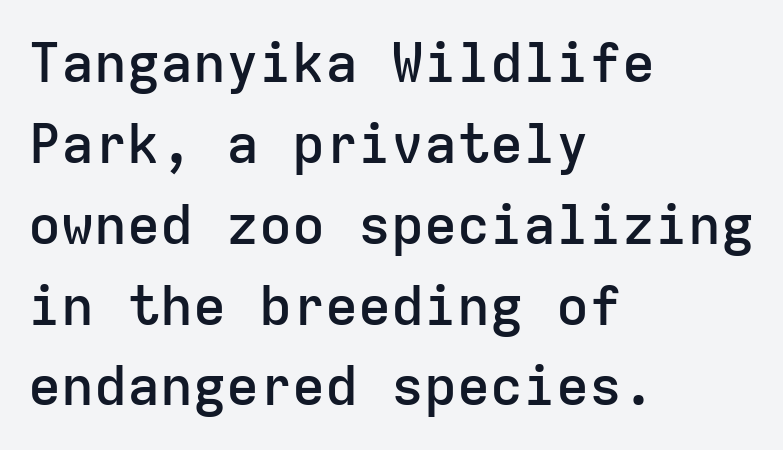
{"serif": "no", "italic": "no", "bold": "semi", "weight": "semibold", "width": "normal", "stroke_contrast": "low", "x_height": "medium", "monospaced": "yes", "underline": "no", "align": "left", "line_spacing": "normal", "line_spacing_ratio": 1.47, "letter_spacing": "normal", "letter_spacing_em": 0.0, "glyph_px": 55}
